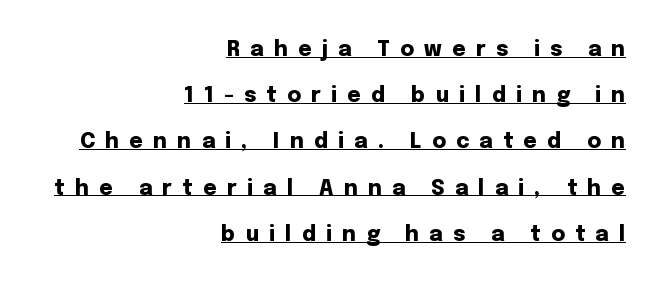
Does the copy run flush right? Yes — the right margin is perfectly even. The passage shown stacks its lines with a broad gap. This rendering widens character spacing well past its baseline value. As a designer I'd log this as weight 700, bold.
